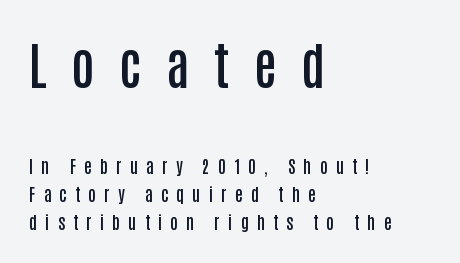
Check where the strokes stop: nothing finishes them off — pure sans. The rendering anchors every line to the left-hand side. The type sits square on the baseline with zero lean. Vertically, the passage feels balanced, rows spaced as you'd expect.
